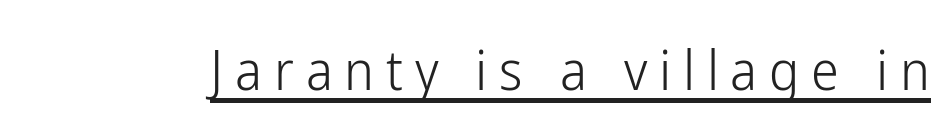
Q: Is the text bold? A: No.
Q: Is the text italic (slanted)? A: No, it is upright.
Q: Is the typeface a serif or a sans-serif typeface? A: Sans-serif.
Q: Is the text underlined? A: Yes.
Q: Is the spacing between letters normal or unusually wide? A: Unusually wide.
Q: Width (condensed, normal, or wide)? A: Condensed.
Q: Stroke contrast? A: Low.
Q: x-height? A: Medium.
Q: Monospaced? A: No.
